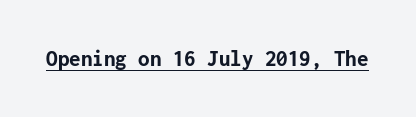
Q: Is the text bold? A: Yes.
Q: Is the text italic (slanted)? A: No, it is upright.
Q: Is the text underlined? A: Yes.
Q: Is the spacing between letters normal or unusually wide? A: Normal.
